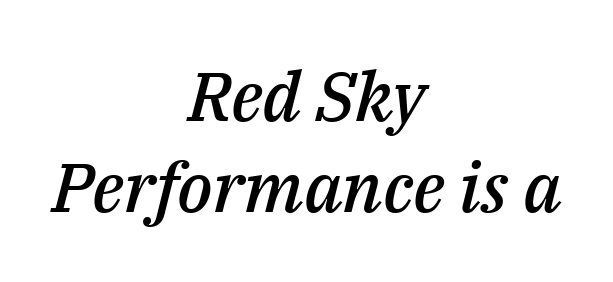
Italic? Definitely — the glyphs are oblique. Do the characters align in a grid? No, the font is proportional. Every letter is mildly thick-stroked: semibold rather than bold. The passage is arranged like a title page — every line centered. Students, note that the glyphs here touch the page at normal intervals. Is there much room between lines? A standard amount, neither cramped nor airy.
